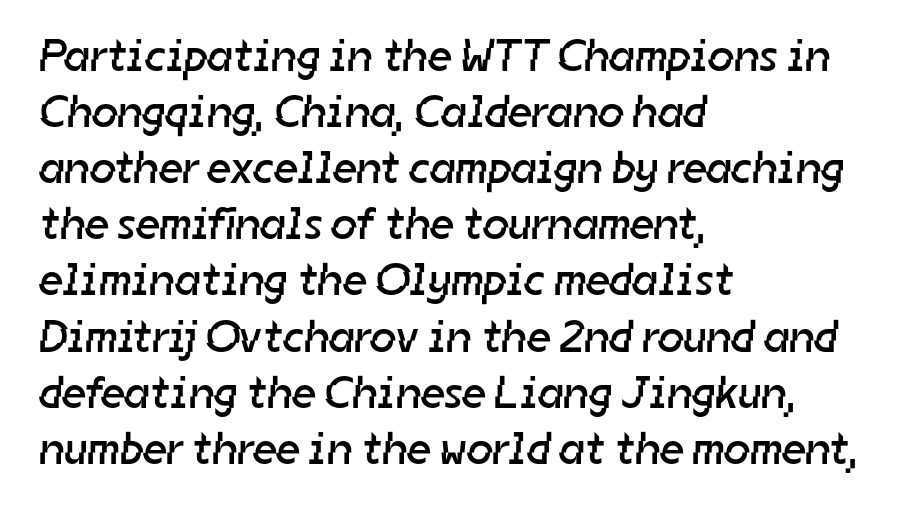
The letters look calm and open, with moderate or lighter stems. Unlike a traditional serif, this face leaves its strokes unadorned. Decoration check: the copy has no underline. Line beginnings align vertically; line endings do not.
